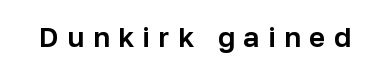
{"serif": "no", "italic": "no", "width": "normal", "stroke_contrast": "low", "x_height": "medium", "monospaced": "no", "underline": "no", "letter_spacing": "wide", "letter_spacing_em": 0.3, "glyph_px": 28}
